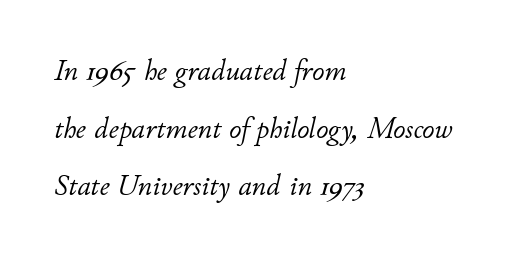
The rendering anchors every line to the left-hand side. Do the characters align in a grid? No, the font is proportional. The passage shown is not underscored anywhere. Observe the lean: these are italic letterforms. Summary of vertical rhythm: relaxed, with wide interline spacing.
